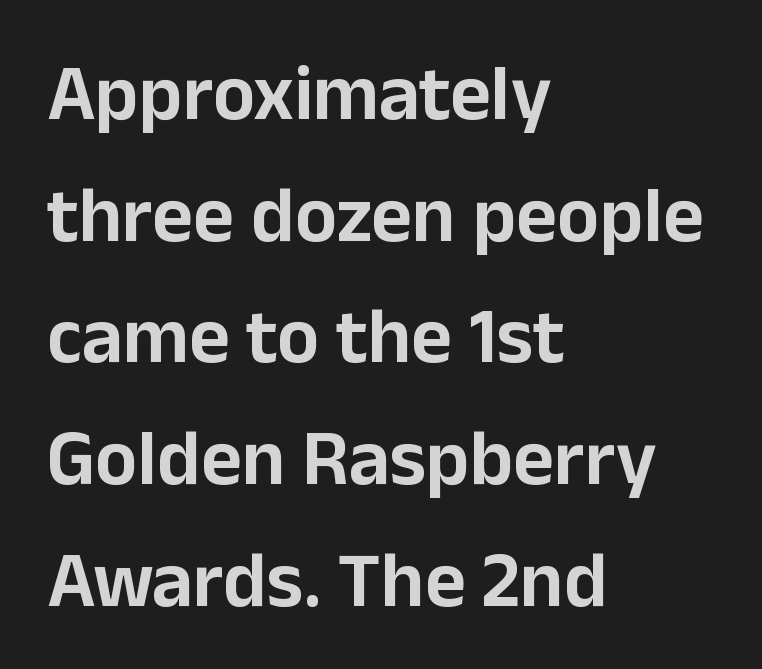
Q: Is the text italic (slanted)? A: No, it is upright.
Q: Is the typeface a serif or a sans-serif typeface? A: Sans-serif.
Q: Is the text underlined? A: No.
Q: How is the paragraph aligned? A: Left-aligned.
Q: Is the spacing between letters normal or unusually wide? A: Normal.
Q: Is the spacing between lines tight, normal or loose? A: Normal.
Q: Width (condensed, normal, or wide)? A: Normal.
Q: Stroke contrast? A: Low.
Q: x-height? A: Medium.
Q: Monospaced? A: No.
